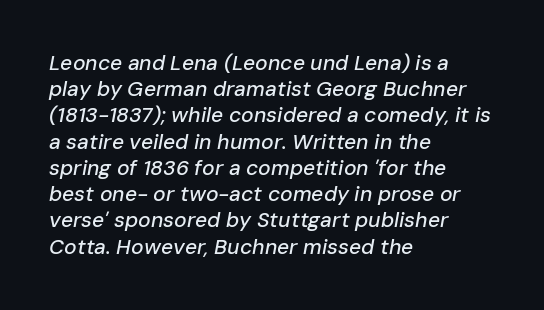
The image shows 21 px text type, italic (leaning right); set left-aligned, normal line spacing (1.25x), normal letter spacing, not underlined.
